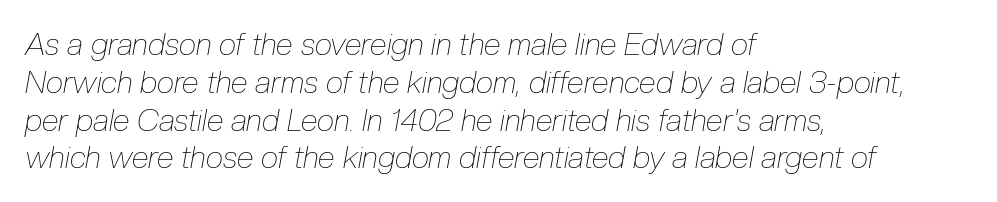
The image shows 31 px thin, condensed type, italic (leaning right); set left-aligned, line spacing 1.22x, normal letter spacing, not underlined; low stroke contrast and a medium x-height.
